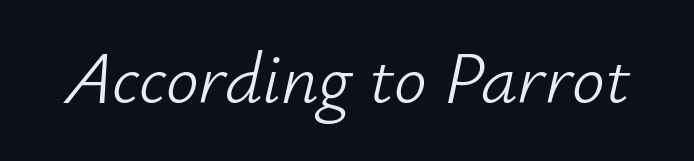
Q: Is the text bold? A: No.
Q: Is the text italic (slanted)? A: Yes, it leans right by about 12 degrees.
Q: Is the text underlined? A: No.
Q: Is the spacing between letters normal or unusually wide? A: Normal.
Q: Width (condensed, normal, or wide)? A: Normal.
Q: Stroke contrast? A: Low.
Q: x-height? A: Small.
Q: Monospaced? A: No.
